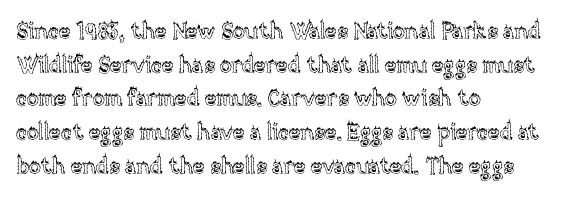
One glance says typical: line gaps are just what's usual. The letters stand upright; this is a roman face. The gap between lines stays unmarked. These lines keep a tight, regular rhythm from letter to letter. Casual observation: everything's shoved over to the left.
